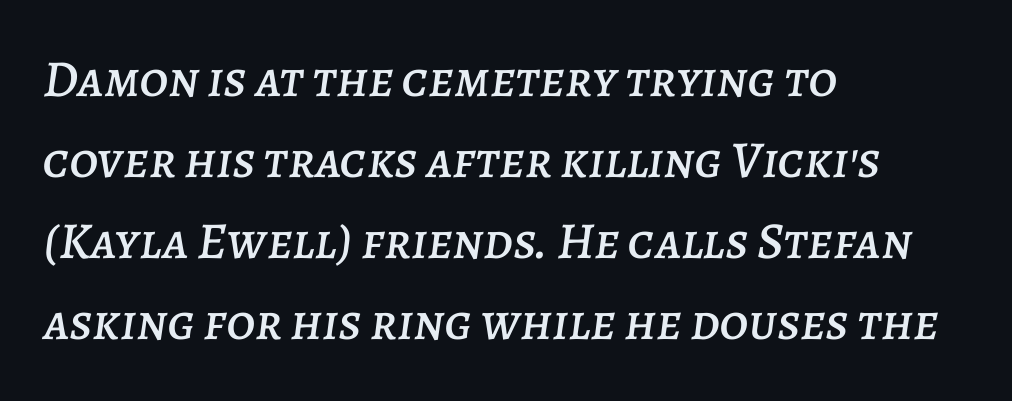
Each line starts at the same left margin while the right side varies. Varying glyph widths throughout — classic text-font behaviour. In terms of letterspacing, this is plain default setting. If you drew a line through each stem, it would be angled.
